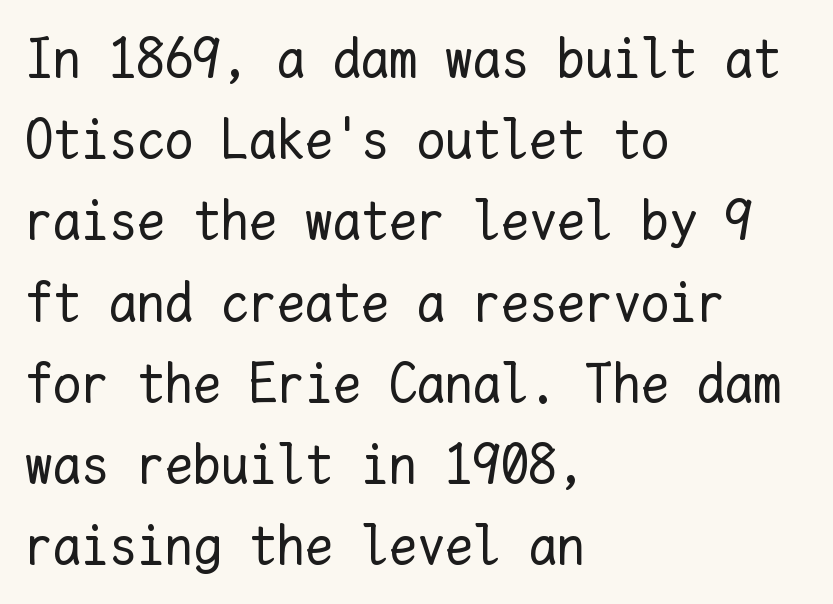
Weight: regular or lighter. Left-aligned paragraph, ragged on the right. In terms of posture, this sample is upright. The passage shown has conventional tracking throughout. The space between consecutive lines is moderate.
